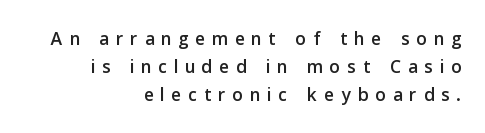
Q: Is the text italic (slanted)? A: No, it is upright.
Q: Is the text underlined? A: No.
Q: How is the paragraph aligned? A: Right-aligned.
Q: Is the spacing between letters normal or unusually wide? A: Unusually wide.
Q: Is the spacing between lines tight, normal or loose? A: Tight.
